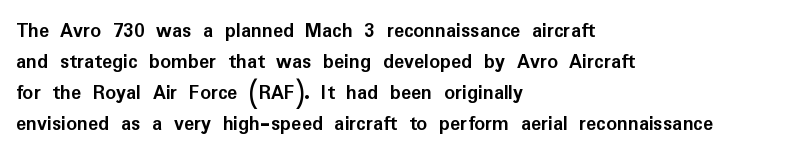
The image shows 21 px bold type, upright; set left-aligned, normal line spacing (1.48x), normal letter spacing, not underlined.
